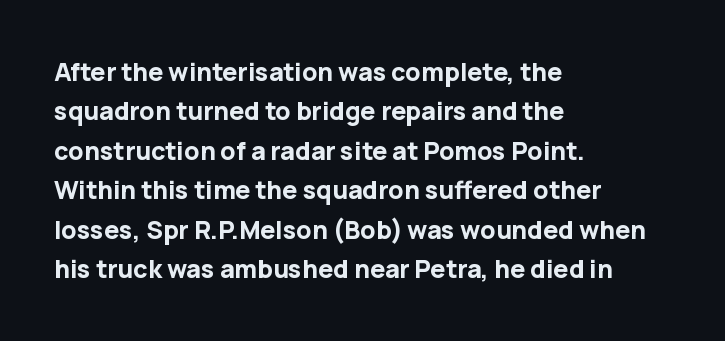
Evenly set lines give the paragraph a standard silhouette. Glance below the letters and you will spot only blank space. Typeset ragged right — the left edge is the straight one. This sample uses plain, unmodified letter spacing. Style check: upright. I'd describe the lettering as bold — thick and assertive.
